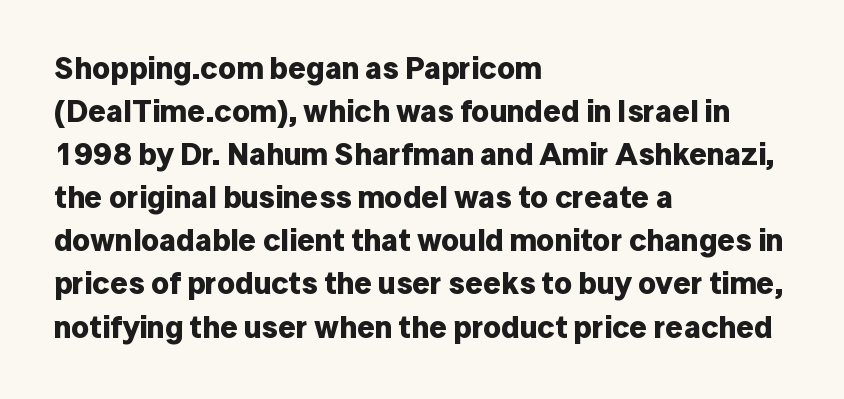
Q: Is the text bold? A: Yes.
Q: Is the text italic (slanted)? A: No, it is upright.
Q: Is the typeface a serif or a sans-serif typeface? A: Sans-serif.
Q: Is the text underlined? A: No.
Q: How is the paragraph aligned? A: Left-aligned.
Q: Is the spacing between letters normal or unusually wide? A: Normal.
Q: Is the spacing between lines tight, normal or loose? A: Normal.
Q: Width (condensed, normal, or wide)? A: Normal.
Q: Stroke contrast? A: Low.
Q: x-height? A: Medium.
Q: Monospaced? A: No.
